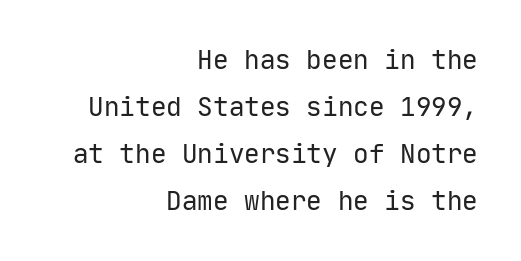
{"italic": "no", "bold": "no", "underline": "no", "align": "right", "line_spacing_ratio": 1.81, "letter_spacing": "normal", "letter_spacing_em": 0.0, "glyph_px": 26}
